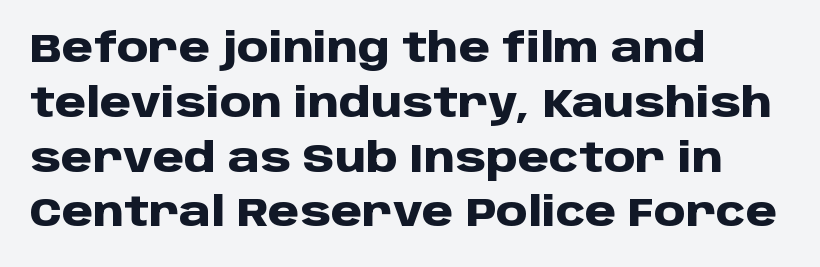
Q: Is the text bold? A: Yes.
Q: Is the text italic (slanted)? A: No, it is upright.
Q: Is the typeface a serif or a sans-serif typeface? A: Sans-serif.
Q: Is the text underlined? A: No.
Q: How is the paragraph aligned? A: Left-aligned.
Q: Is the spacing between letters normal or unusually wide? A: Normal.
Q: Is the spacing between lines tight, normal or loose? A: Normal.
Q: Width (condensed, normal, or wide)? A: Normal.
Q: Stroke contrast? A: Low.
Q: x-height? A: Large.
Q: Monospaced? A: No.
